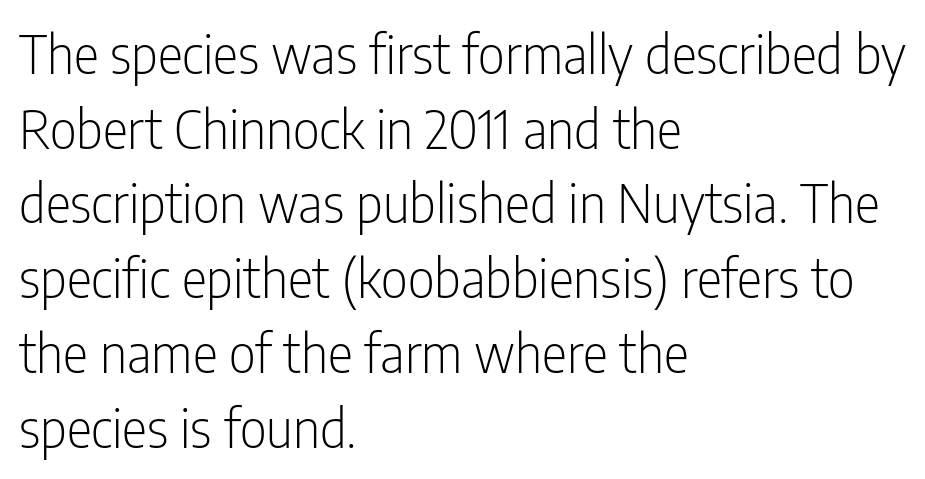
{"serif": "no", "italic": "no", "bold": "no", "weight": "light", "width": "condensed", "stroke_contrast": "low", "x_height": "medium", "monospaced": "no", "underline": "no", "align": "left", "line_spacing": "normal", "line_spacing_ratio": 1.41, "letter_spacing": "normal", "letter_spacing_em": 0.0, "glyph_px": 53}
